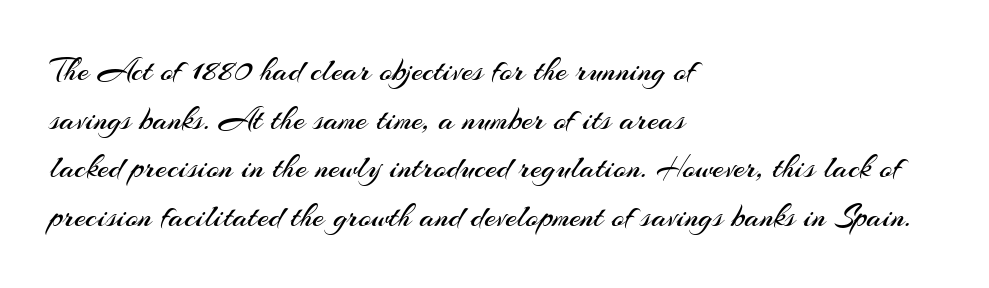
The image shows 33 px regular-weight sans-serif type; set left-aligned, normal line spacing (1.47x), normal letter spacing, not underlined; medium stroke contrast and a small x-height.
